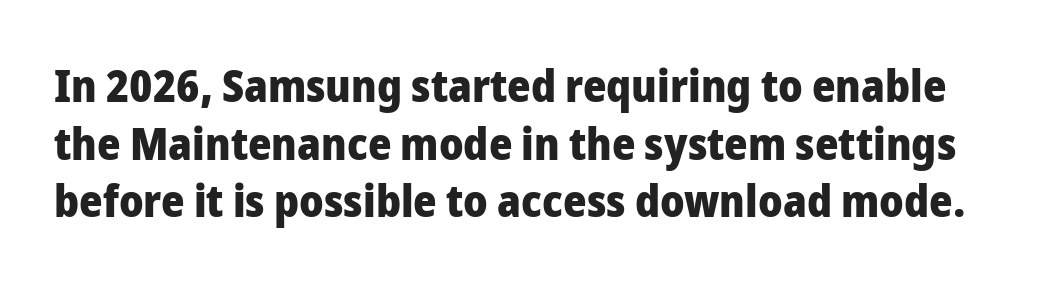
The image shows 45 px heavy sans-serif type, upright; set normal line spacing (1.28x), normal letter spacing, not underlined; low stroke contrast and a medium x-height.
